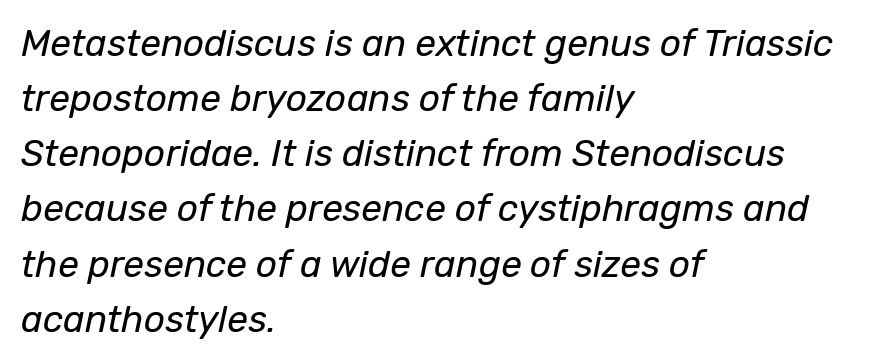
The image shows 37 px regular-weight type, italic (leaning right); set left-aligned, normal line spacing (1.49x), normal letter spacing, not underlined; low stroke contrast and a medium x-height.
